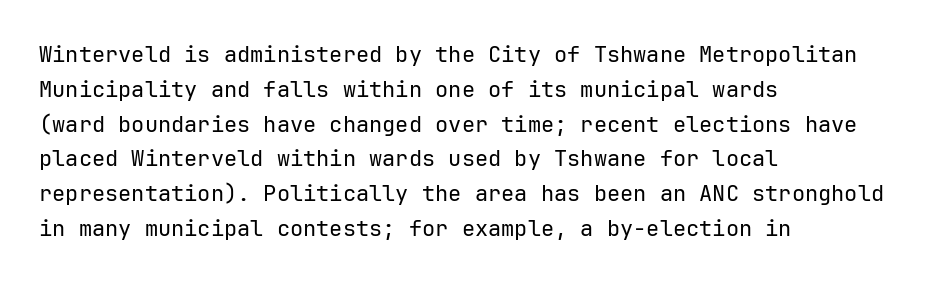
{"italic": "no", "bold": "no", "underline": "no", "align": "left", "line_spacing": "normal", "line_spacing_ratio": 1.58, "letter_spacing": "normal", "letter_spacing_em": 0.0, "glyph_px": 22}
